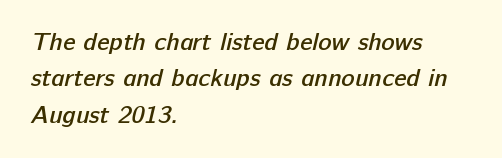
The image shows 25 px text type; set left-aligned, normal line spacing (1.46x), normal letter spacing, not underlined.
